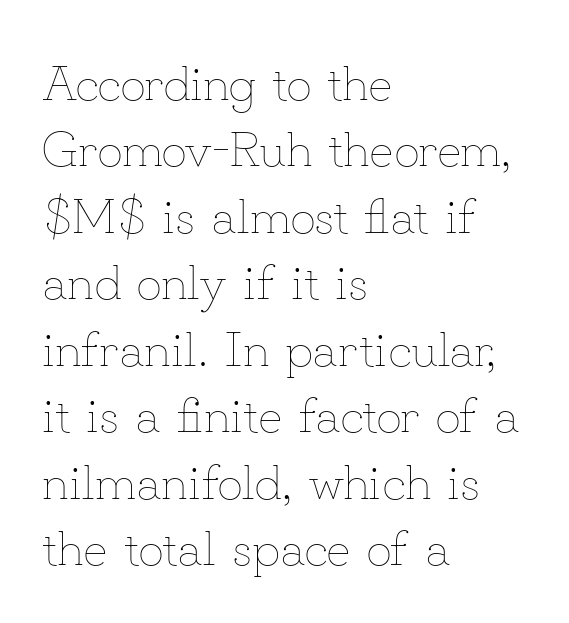
{"italic": "no", "bold": "no", "weight": "thin", "width": "normal", "stroke_contrast": "low", "x_height": "small", "monospaced": "no", "underline": "no", "align": "left", "line_spacing": "normal", "line_spacing_ratio": 1.33, "letter_spacing": "normal", "letter_spacing_em": 0.0, "glyph_px": 50}
